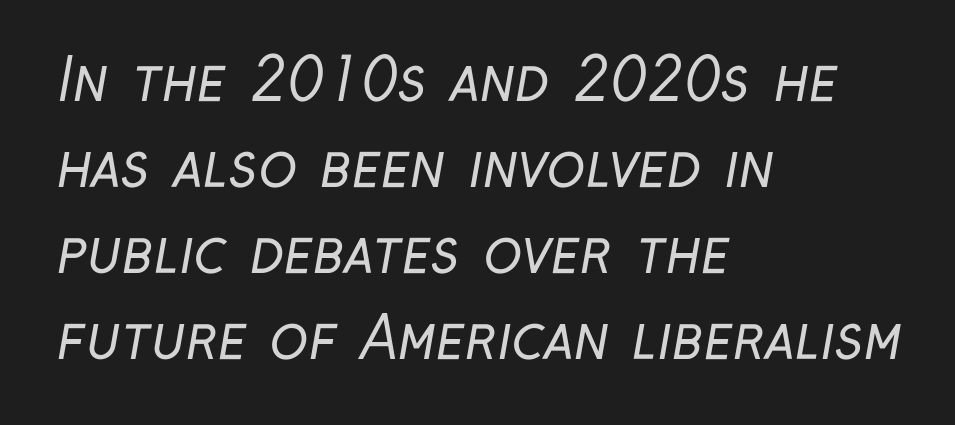
The passage shown is not bold in any degree. Inter-character spacing is left at the font's built-in metrics. Each letter keeps its own natural width here, so spacing adapts to shape. This rendering employs a face without finishing strokes, i.e., a sans-serif.
